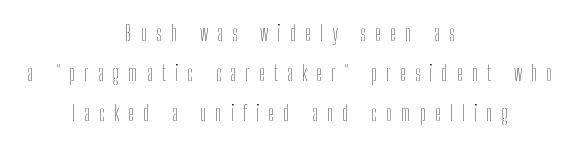
Caption: multi-line text, centered on the measure. Has an underline been added? It has not. Tracking value appears strongly positive — letters spread wide. Summary of weight: not heavy and not bold. Upright lettering throughout.
